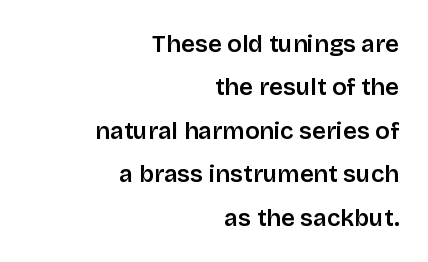
Q: Is the text bold? A: Semi-bold.
Q: Is the text italic (slanted)? A: No, it is upright.
Q: Is the text underlined? A: No.
Q: How is the paragraph aligned? A: Right-aligned.
Q: Is the spacing between letters normal or unusually wide? A: Normal.
